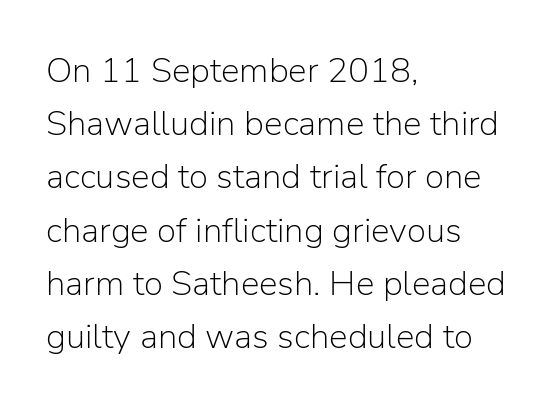
The baseline area is clear. Students, observe: this is what conventionally led text looks like. The rag falls on the right side of this text block. Note the varied advance widths — an 'i' is clearly narrower than an 'm'. The letters stand straight up with perfectly vertical stems.
